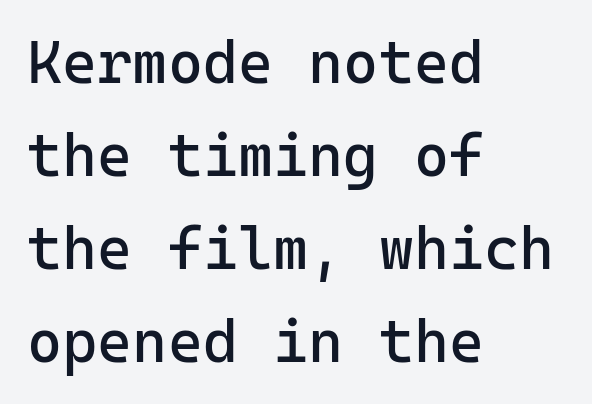
Tall strokes in this sample are plumb rather than angled. Which margin do the lines hug? The left one — the right edge is uneven. The letters look calm and open, with moderate or lighter stems. The passage shown is typed in a monospace face where columns stay perfectly aligned. Glyph-to-glyph distance matches everyday printed text. The specimen omits any rule beneath the text block's lines.
